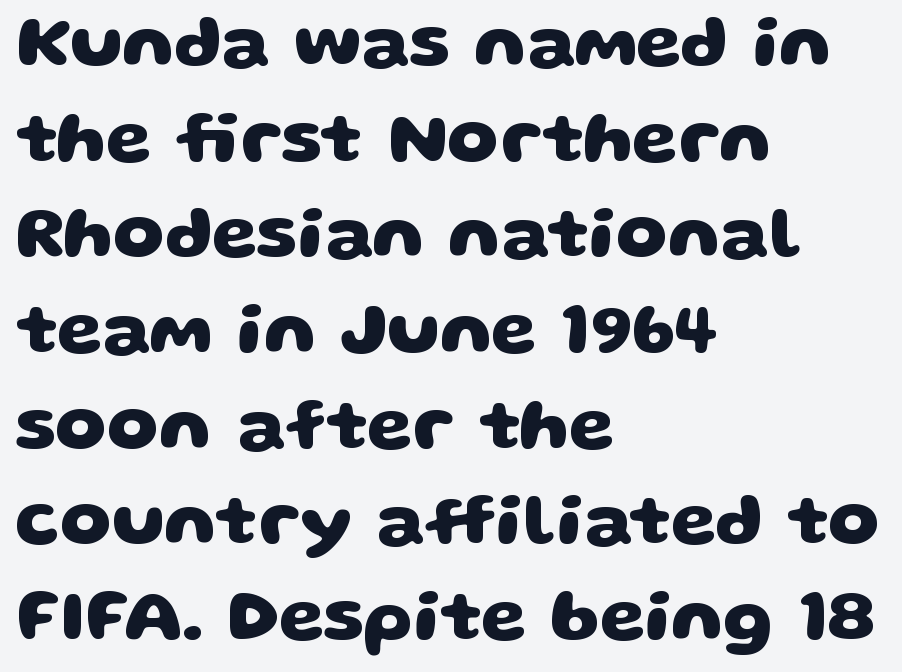
{"serif": "no", "bold": "yes", "weight": "heavy", "width": "wide", "stroke_contrast": "low", "x_height": "large", "monospaced": "no", "underline": "no", "align": "left", "line_spacing": "normal", "line_spacing_ratio": 1.31, "letter_spacing": "normal", "letter_spacing_em": 0.0, "glyph_px": 73}
